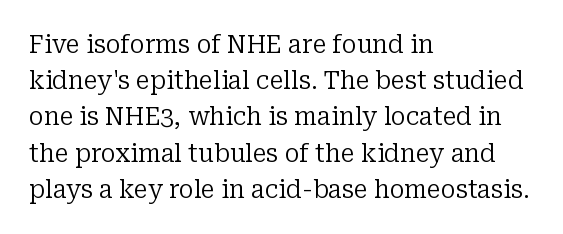
Q: Is the text bold? A: No.
Q: Is the text italic (slanted)? A: No, it is upright.
Q: Is the text underlined? A: No.
Q: How is the paragraph aligned? A: Left-aligned.
Q: Is the spacing between letters normal or unusually wide? A: Normal.
Q: Is the spacing between lines tight, normal or loose? A: Normal.
